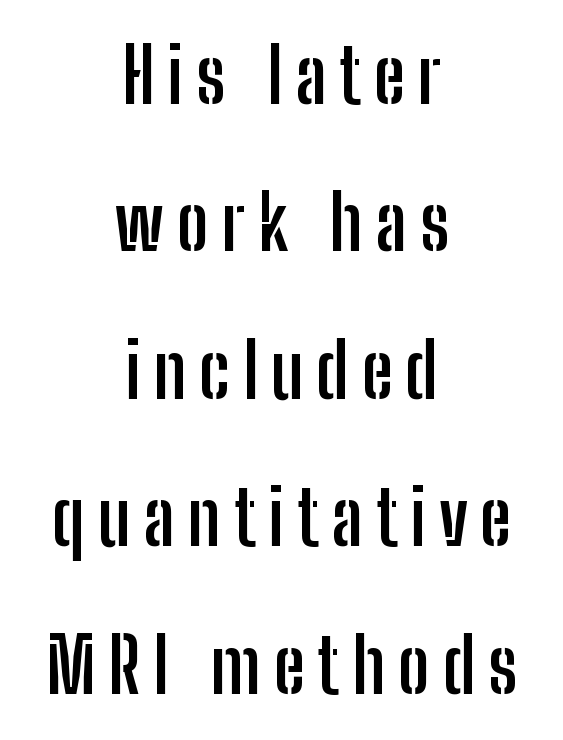
{"serif": "no", "italic": "no", "bold": "yes", "weight": "semibold", "width": "condensed", "stroke_contrast": "low", "x_height": "medium", "monospaced": "no", "underline": "no", "align": "center", "line_spacing": "loose", "line_spacing_ratio": 1.94, "glyph_px": 76}
